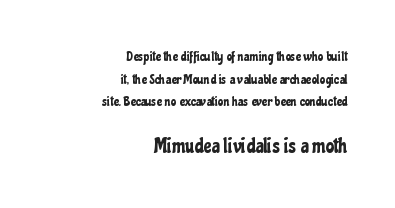
The image shows 21 px text type, upright; set right-aligned, normal line spacing (1.62x), normal letter spacing, not underlined; the second (bottom) block is 1.5x larger.
